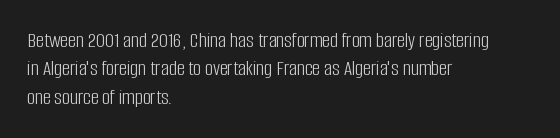
Q: Is the text bold? A: No.
Q: Is the text italic (slanted)? A: No, it is upright.
Q: Is the text underlined? A: No.
Q: How is the paragraph aligned? A: Left-aligned.
Q: Is the spacing between letters normal or unusually wide? A: Normal.
Q: Is the spacing between lines tight, normal or loose? A: Normal.
